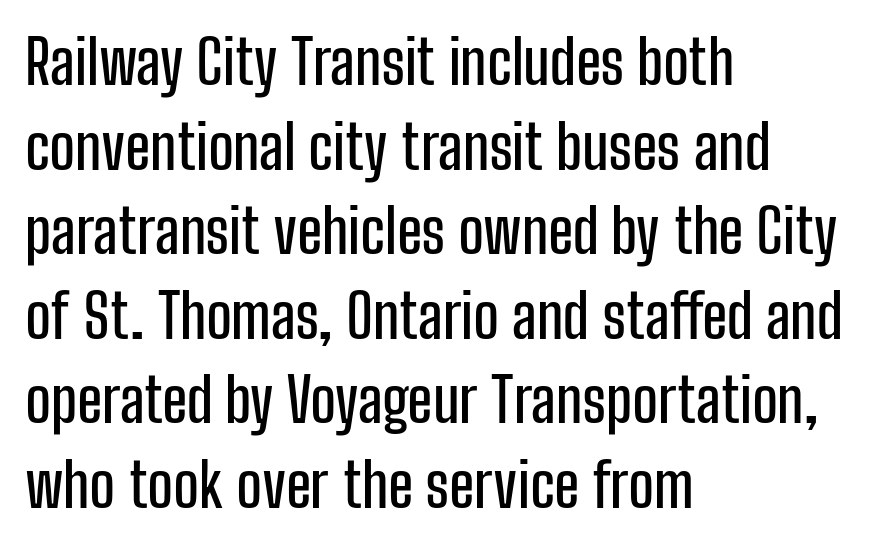
The image shows 60 px condensed sans-serif type, upright; set left-aligned, normal line spacing (1.41x), normal letter spacing, not underlined; low stroke contrast and a medium x-height.
